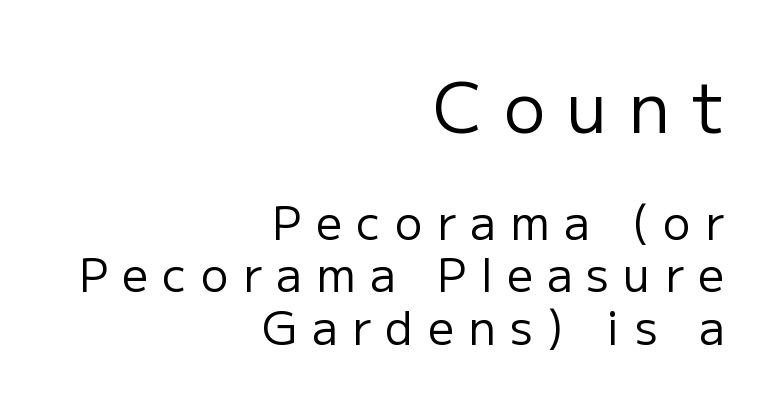
Which margin do the lines hug? The right one — the left edge is uneven. These lines were composed using upright roman letters. Beneath every word, the page is bare. The designer dialed line spacing down below the default. A typesetter would call this proportional, since set widths differ per character. Caption: expanded tracking, letters set apart.
